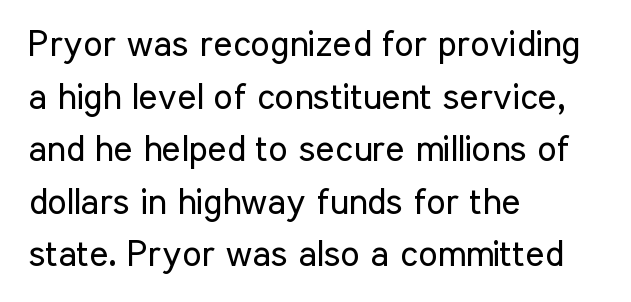
{"serif": "no", "italic": "no", "bold": "no", "weight": "regular", "width": "condensed", "stroke_contrast": "low", "x_height": "medium", "monospaced": "no", "underline": "no", "align": "left", "line_spacing": "normal", "line_spacing_ratio": 1.46, "letter_spacing": "normal", "letter_spacing_em": 0.0, "glyph_px": 36}
